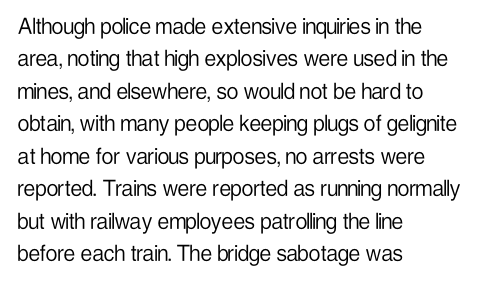
The image shows 26 px text type, upright; set left-aligned, normal line spacing (1.25x), normal letter spacing, not underlined.
